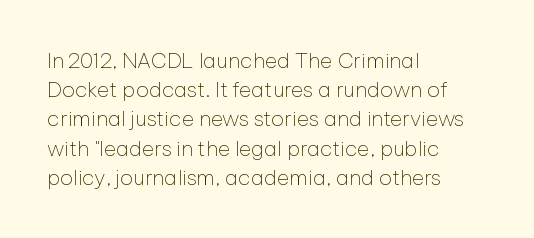
Q: Is the text bold? A: No.
Q: Is the text italic (slanted)? A: No, it is upright.
Q: Is the text underlined? A: No.
Q: How is the paragraph aligned? A: Left-aligned.
Q: Is the spacing between letters normal or unusually wide? A: Normal.
Q: Is the spacing between lines tight, normal or loose? A: Normal.
